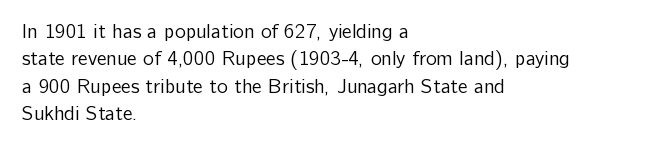
Q: Is the text bold? A: No.
Q: Is the text italic (slanted)? A: No, it is upright.
Q: Is the text underlined? A: No.
Q: How is the paragraph aligned? A: Left-aligned.
Q: Is the spacing between letters normal or unusually wide? A: Normal.
Q: Is the spacing between lines tight, normal or loose? A: Normal.
